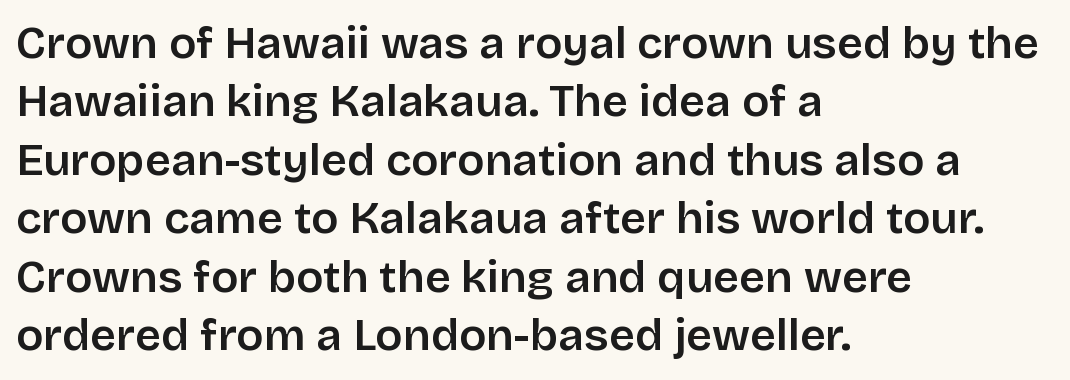
Q: Is the text bold? A: Semi-bold.
Q: Is the text italic (slanted)? A: No, it is upright.
Q: Is the typeface a serif or a sans-serif typeface? A: Sans-serif.
Q: Is the text underlined? A: No.
Q: How is the paragraph aligned? A: Left-aligned.
Q: Is the spacing between letters normal or unusually wide? A: Normal.
Q: Is the spacing between lines tight, normal or loose? A: Normal.
Q: Width (condensed, normal, or wide)? A: Normal.
Q: Stroke contrast? A: Low.
Q: x-height? A: Large.
Q: Monospaced? A: No.
